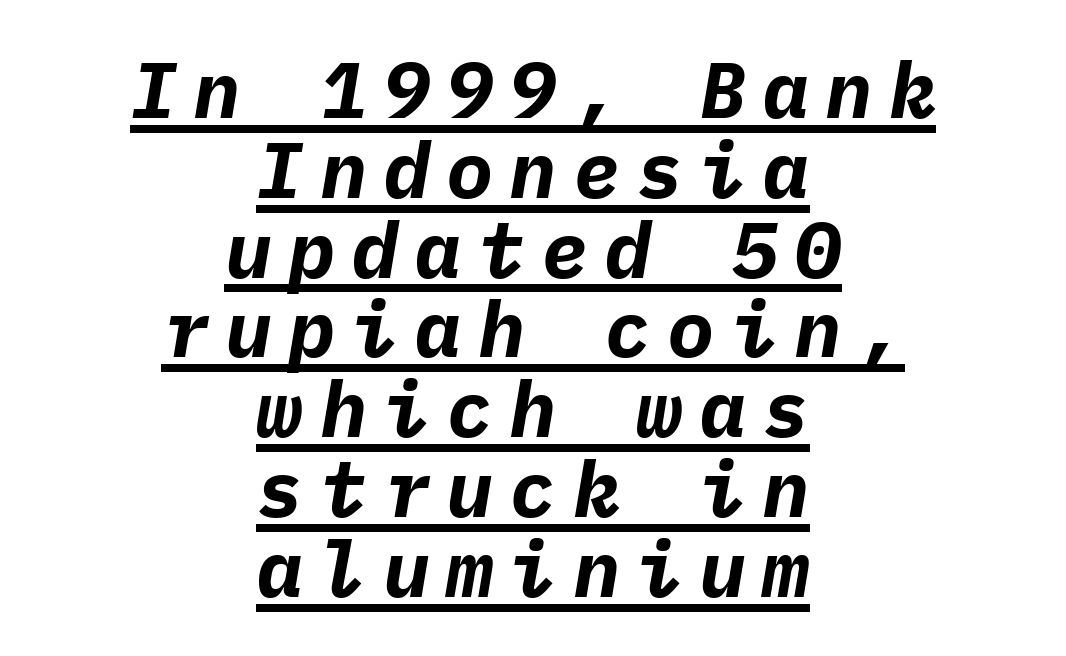
It's the slanting kind of type. Honestly, the underline is the first thing you notice here. Short note: letters widely spaced. Horizontal alignment here is central, giving a formal, balanced look. Successive baselines arrive quickly, one right under another. These lines are rendered in a fixed-pitch font.
